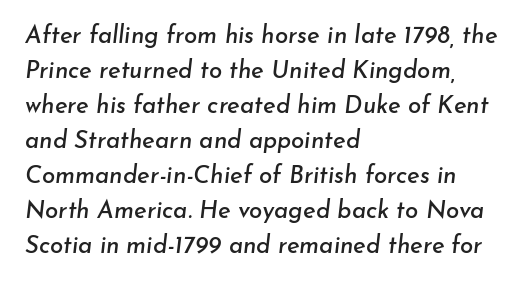
Check the space under the baseline: it is left empty. One-word summary of the alignment: left. Vertically, the passage feels balanced, rows spaced as you'd expect. Look at the tracking — it's just the regular setting, nothing added.
